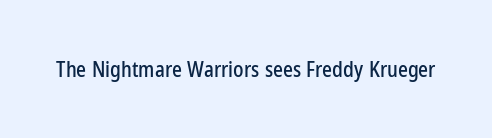
{"italic": "no", "underline": "no", "letter_spacing": "normal", "letter_spacing_em": 0.0, "glyph_px": 21}
